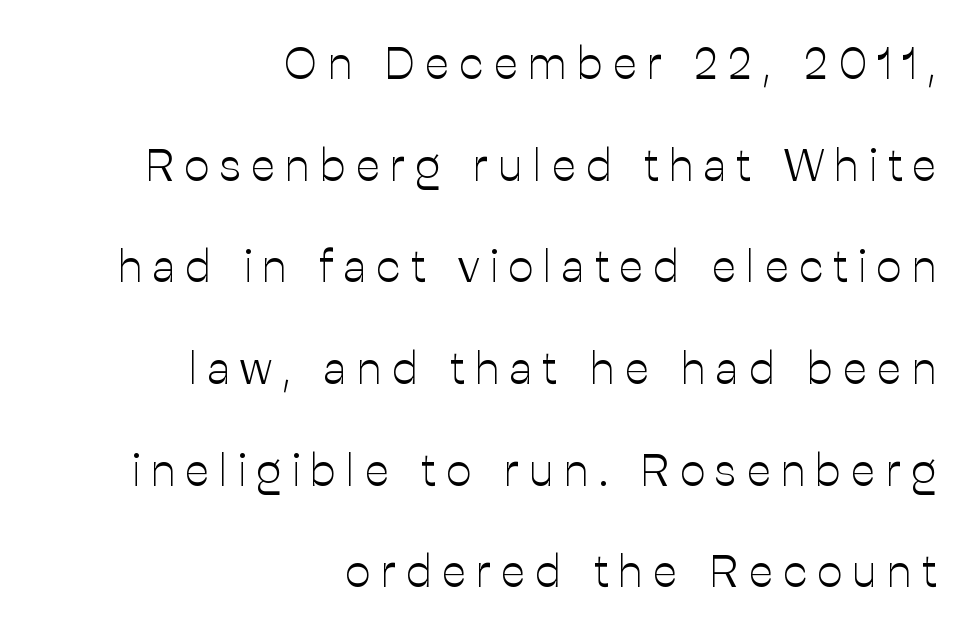
{"serif": "no", "italic": "no", "bold": "no", "weight": "light", "width": "normal", "stroke_contrast": "low", "x_height": "medium", "monospaced": "no", "underline": "no", "align": "right", "line_spacing": "loose", "line_spacing_ratio": 2.26, "letter_spacing": "wide", "letter_spacing_em": 0.23, "glyph_px": 45}
